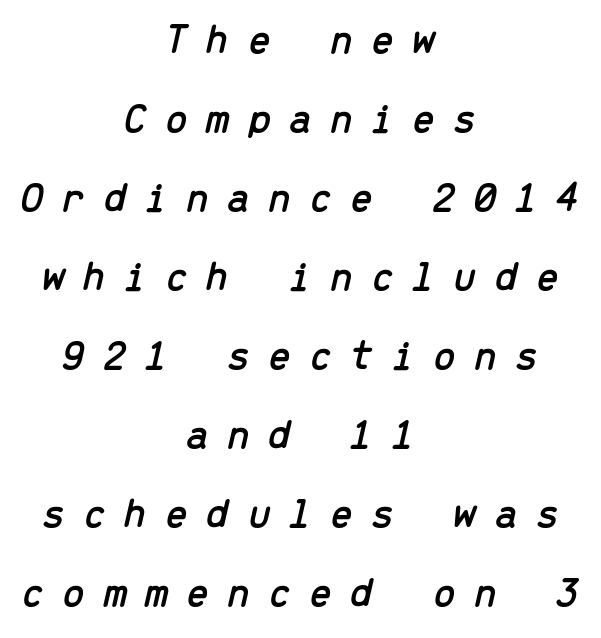
{"italic": "yes", "lean": "right", "slant_degrees": 13, "width": "normal", "stroke_contrast": "low", "x_height": "medium", "monospaced": "yes", "underline": "no", "align": "center", "line_spacing_ratio": 1.88, "letter_spacing": "wide", "letter_spacing_em": 0.42, "glyph_px": 42}
